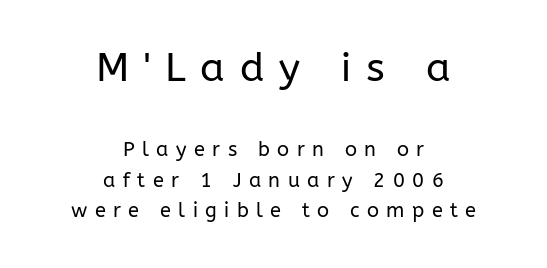
Compared with typical paragraphs, the rows here are spaced about the same. The weight would be labelled regular, book, light, or lighter still. A centered setting, common on invitations and titles, is used for this passage. Two sizes are in play, and the larger belongs to the first block. The type is letterspaced generously, with wide tracking.
